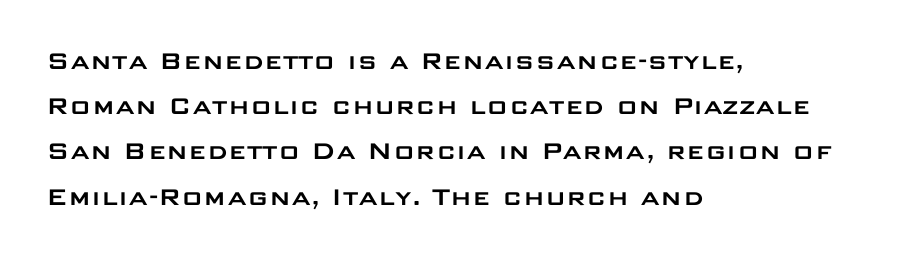
The image shows 29 px wide sans-serif type, upright; set left-aligned, normal line spacing (1.56x), normal letter spacing, not underlined; low stroke contrast and a large x-height.
